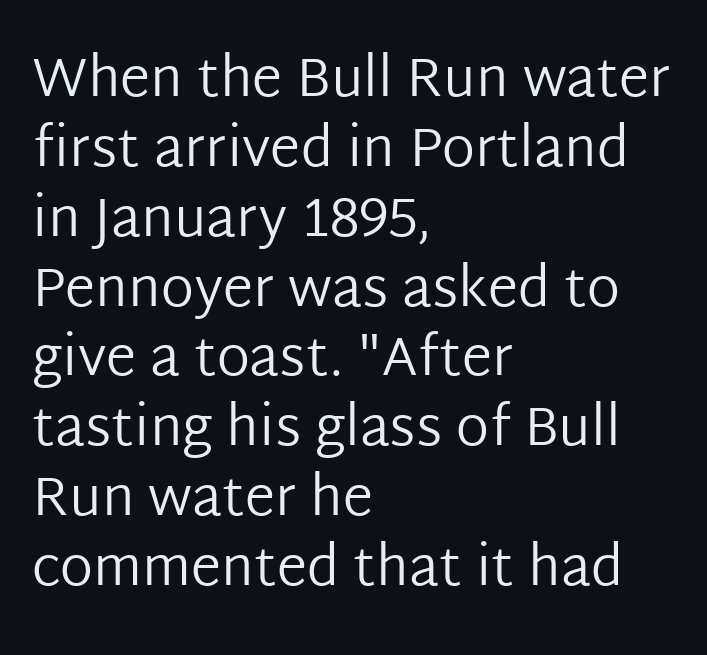
The image shows 55 px regular-weight sans-serif type, upright; set left-aligned, normal line spacing (1.27x), normal letter spacing, not underlined; low stroke contrast and a medium x-height.
